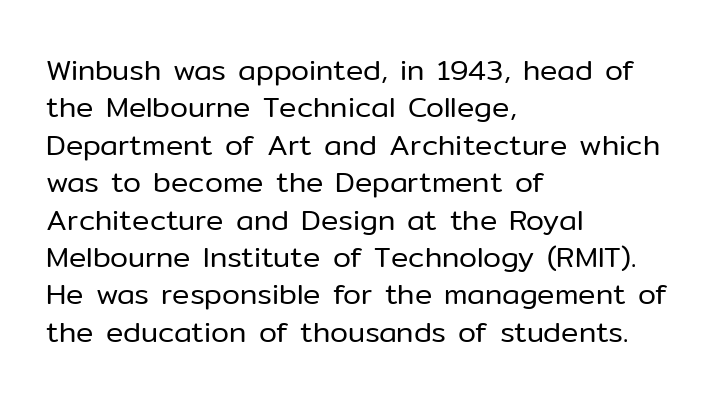
The image shows 29 px regular-weight sans-serif type, upright; set left-aligned, normal line spacing (1.29x), normal letter spacing, not underlined; low stroke contrast and a medium x-height.
